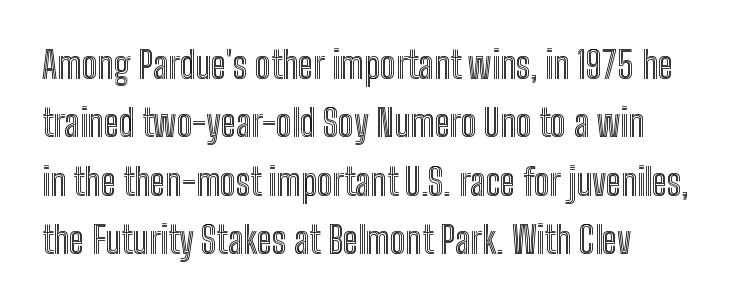
The image shows 37 px condensed type, upright; set left-aligned, normal line spacing (1.58x), normal letter spacing, not underlined; a medium x-height.
